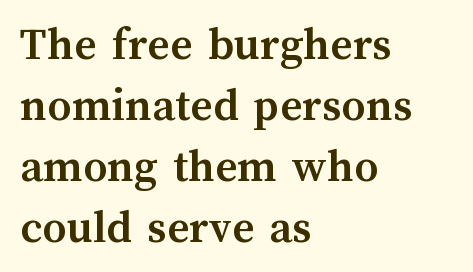
Left-aligned paragraph, ragged on the right. The face used here is proportionally spaced, like ordinary book or web type. Every character sits straight up, as roman type does. Compared with an ordinary text face, these strokes are far heavier — a full bold. Summary of vertical rhythm: regular, with standard interline spacing.
